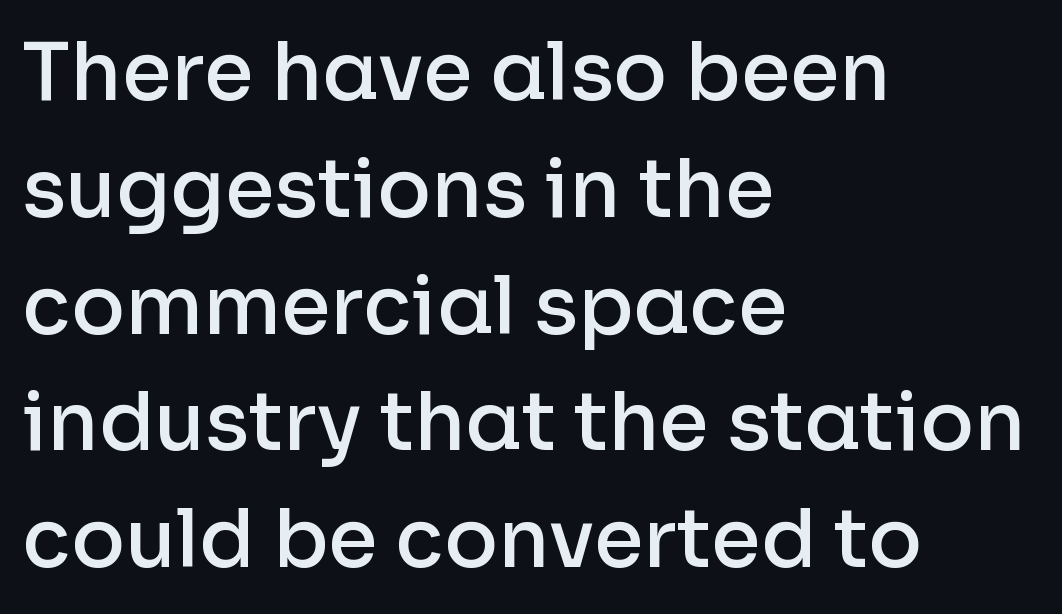
The image shows 80 px semibold sans-serif type, upright; set left-aligned, normal line spacing (1.46x), normal letter spacing, not underlined; low stroke contrast and a medium x-height.
